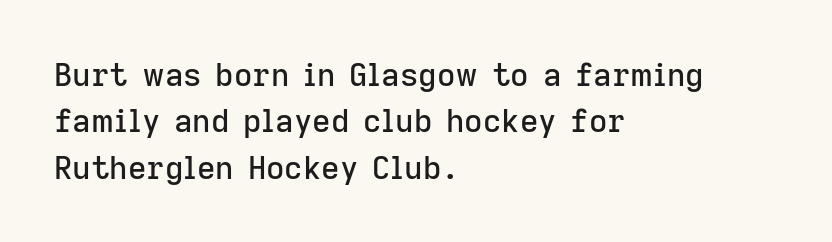
{"serif": "no", "italic": "no", "width": "normal", "stroke_contrast": "low", "x_height": "medium", "monospaced": "no", "underline": "no", "align": "left", "line_spacing": "normal", "line_spacing_ratio": 1.45, "letter_spacing": "normal", "letter_spacing_em": 0.0, "glyph_px": 32}
